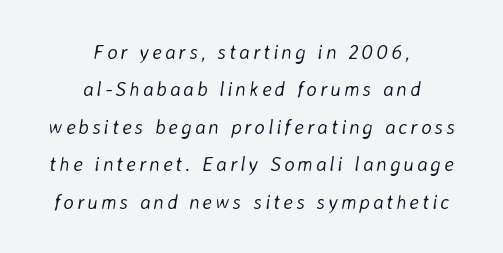
{"italic": "yes", "lean": "right", "slant_degrees": 8, "bold": "no", "underline": "no", "align": "center", "line_spacing_ratio": 1.87, "glyph_px": 20}
